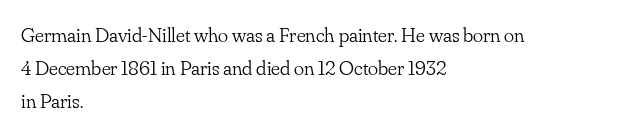
The image shows 21 px text type, upright; set left-aligned, normal line spacing (1.56x), normal letter spacing, not underlined.
